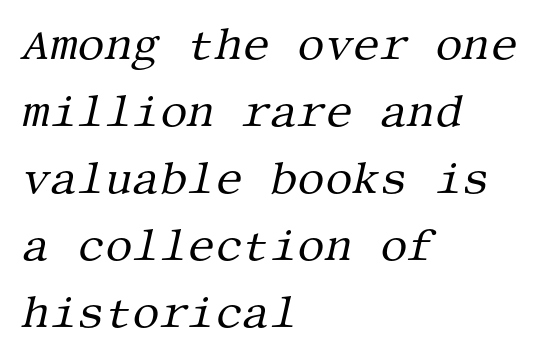
Q: Is the text bold? A: No.
Q: Is the text italic (slanted)? A: Yes, it leans right by about 13 degrees.
Q: Is the typeface a serif or a sans-serif typeface? A: Serif.
Q: Is the text underlined? A: No.
Q: How is the paragraph aligned? A: Left-aligned.
Q: Is the spacing between letters normal or unusually wide? A: Normal.
Q: Is the spacing between lines tight, normal or loose? A: Normal.
Q: Width (condensed, normal, or wide)? A: Normal.
Q: Stroke contrast? A: Medium.
Q: x-height? A: Large.
